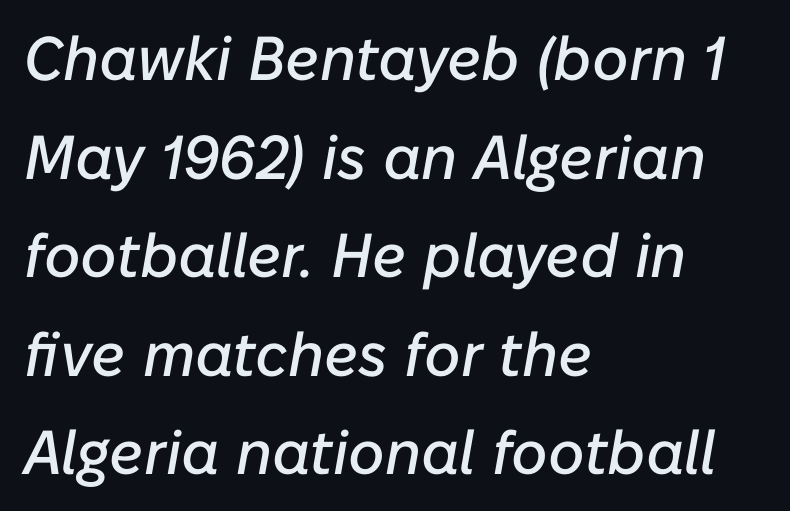
Short note: letters normally spaced. The space between consecutive lines is moderate. The face used here has a pronounced slope to its letters. Left-aligned paragraph, ragged on the right.
